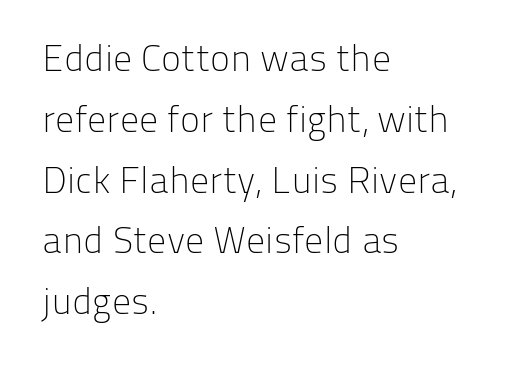
{"serif": "no", "italic": "no", "bold": "no", "weight": "light", "width": "normal", "stroke_contrast": "low", "x_height": "medium", "monospaced": "no", "underline": "no", "align": "left", "line_spacing": "normal", "line_spacing_ratio": 1.6, "letter_spacing": "normal", "letter_spacing_em": 0.0, "glyph_px": 38}
